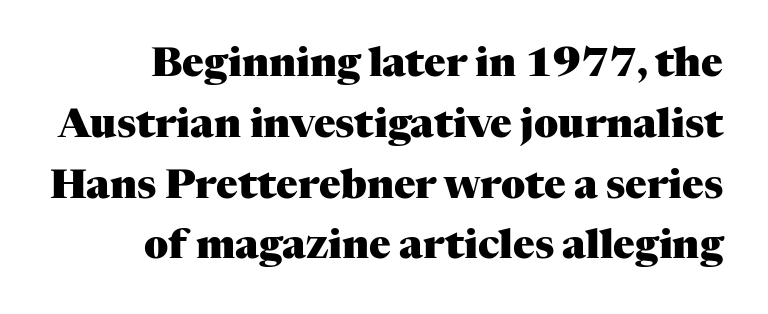
{"serif": "yes", "italic": "no", "bold": "yes", "weight": "heavy", "width": "normal", "stroke_contrast": "medium", "x_height": "medium", "monospaced": "no", "underline": "no", "line_spacing": "normal", "line_spacing_ratio": 1.52, "letter_spacing": "normal", "letter_spacing_em": 0.0, "glyph_px": 40}
